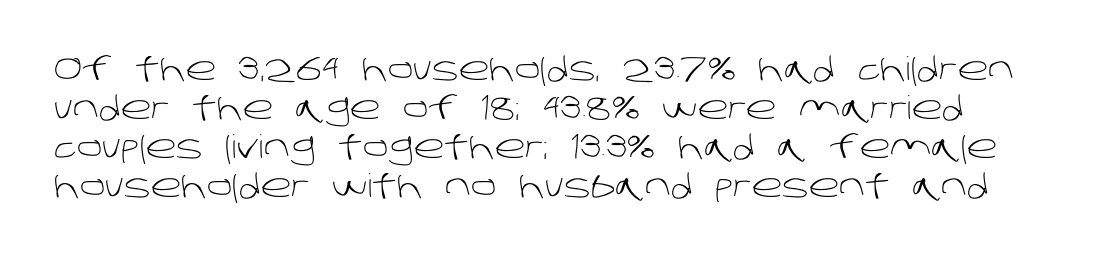
Q: Is the text bold? A: No.
Q: Is the typeface a serif or a sans-serif typeface? A: Sans-serif.
Q: Is the text underlined? A: No.
Q: Is the spacing between letters normal or unusually wide? A: Normal.
Q: Width (condensed, normal, or wide)? A: Normal.
Q: Stroke contrast? A: Low.
Q: x-height? A: Large.
Q: Monospaced? A: No.
